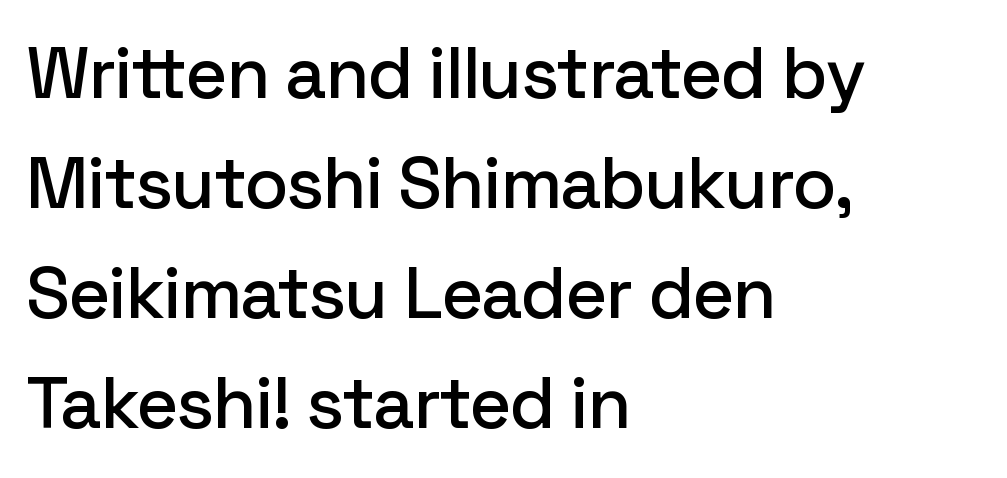
{"serif": "no", "italic": "no", "width": "normal", "stroke_contrast": "low", "x_height": "medium", "monospaced": "no", "underline": "no", "align": "left", "line_spacing": "normal", "line_spacing_ratio": 1.53, "letter_spacing": "normal", "letter_spacing_em": 0.0, "glyph_px": 72}
